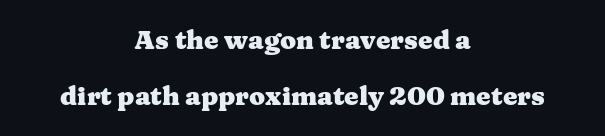
The image shows 26 px bold type, upright; set centered, loose line spacing (2.16x), normal letter spacing, not underlined.
